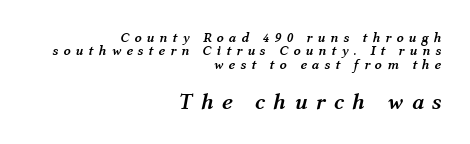
The words here are not underlined. If you drew a line through each stem, it would be angled. Is the lower block the larger one? Yes — the lower block carries the bigger type. These lines carry a lot of weight — the face is fully bold.
